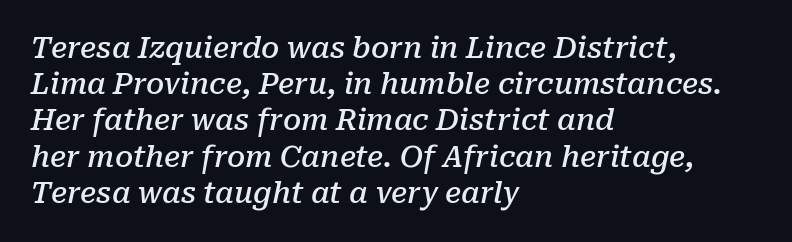
Looks like regular typesetting: each glyph gets only the width it needs. Does the weight exceed regular? Yes, but only to semibold. A bare baseline throughout the passage. Is this a sans? No — the strokes have serifs.
